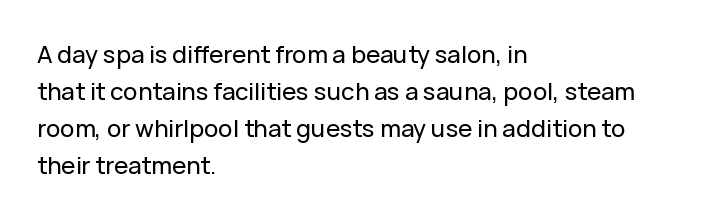
{"italic": "no", "underline": "no", "align": "left", "line_spacing": "normal", "line_spacing_ratio": 1.54, "letter_spacing": "normal", "letter_spacing_em": 0.0, "glyph_px": 24}
